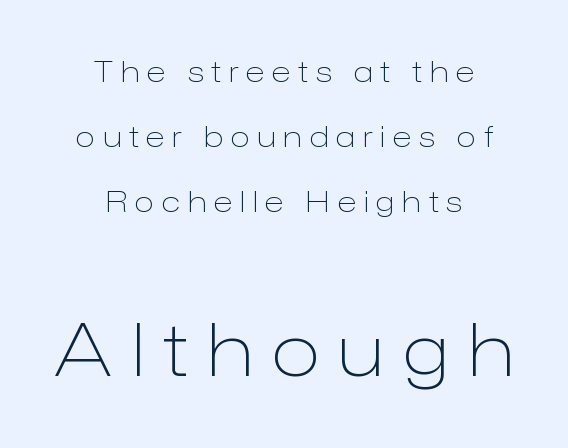
{"serif": "no", "italic": "no", "bold": "no", "weight": "light", "width": "normal", "stroke_contrast": "low", "x_height": "medium", "monospaced": "no", "underline": "no", "align": "center", "line_spacing": "loose", "line_spacing_ratio": 2.24, "letter_spacing": "wide", "letter_spacing_em": 0.27, "larger_block": "second", "size_ratio": 2.48, "glyph_px": 72}
